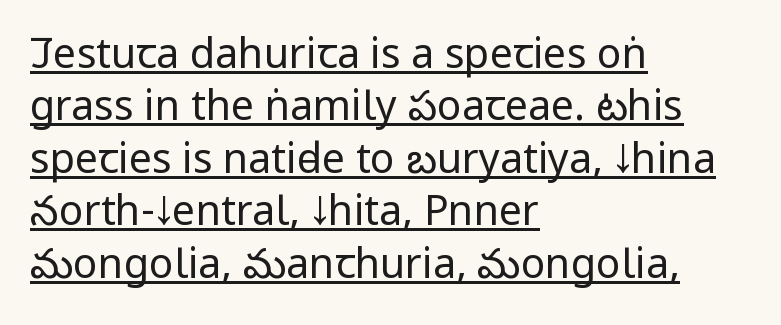
The image shows 41 px regular-weight, condensed sans-serif type, upright; set left-aligned, normal line spacing (1.28x), normal letter spacing, underlined; low stroke contrast and a large x-height.
